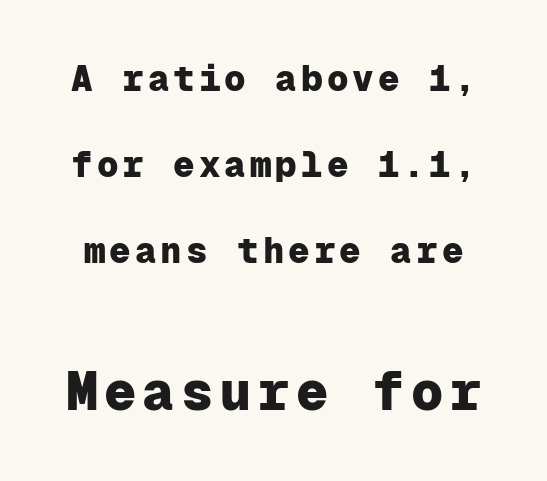
The image shows 54 px heavy sans-serif type, upright, monospaced; set loose line spacing (2.39x), not underlined; the second (bottom) block is 1.5x larger; low stroke contrast and a medium x-height.
